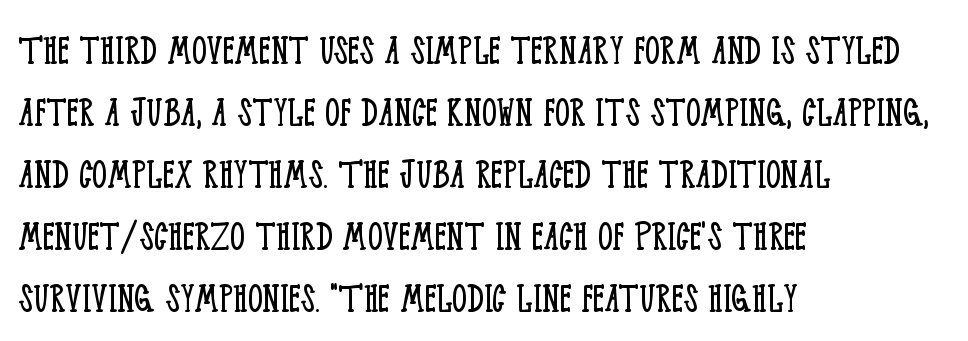
Glance below the letters and you will spot only blank space. Baseline-to-baseline distance is the conventional proportion of letter height. Nothing heavy about these letters — not bold at all. Typeset ragged right — the left edge is the straight one. The lettering holds an erect, upright posture throughout.
